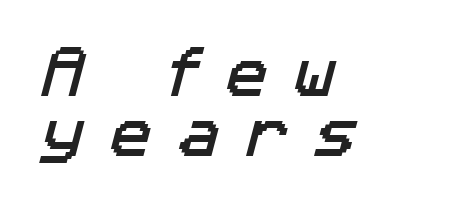
Q: Is the typeface a serif or a sans-serif typeface? A: Sans-serif.
Q: Is the text underlined? A: No.
Q: How is the paragraph aligned? A: Left-aligned.
Q: Is the spacing between letters normal or unusually wide? A: Unusually wide.
Q: Is the spacing between lines tight, normal or loose? A: Tight.
Q: Width (condensed, normal, or wide)? A: Normal.
Q: Stroke contrast? A: Low.
Q: x-height? A: Medium.
Q: Monospaced? A: No.
